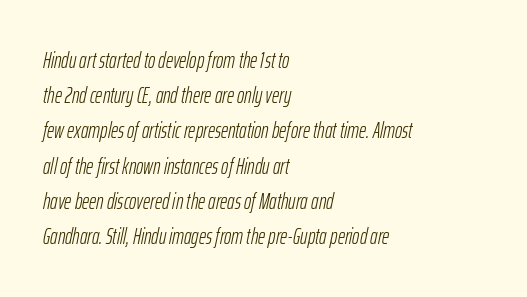
The line-height multiplier appears to be the usual default. This rendering features lettering with no underline. Notice how the passage keeps a crisp vertical edge on the left only. Stems here are at most as thick as an everyday book face. Looking at the ascenders, they clearly lean. How are the letters spaced? Ordinarily, with no added tracking.
